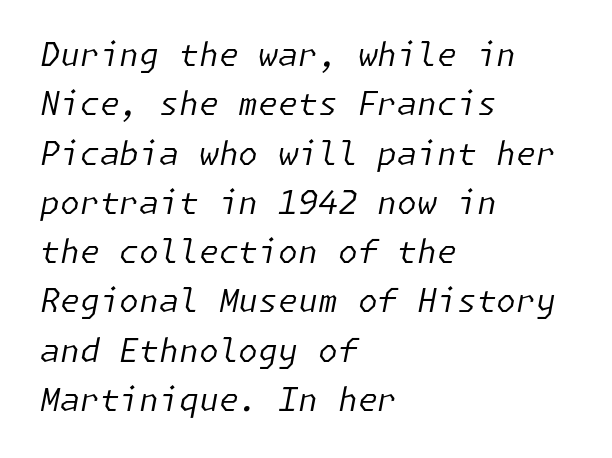
{"italic": "yes", "lean": "right", "slant_degrees": 11, "bold": "no", "weight": "regular", "width": "normal", "stroke_contrast": "low", "x_height": "medium", "underline": "no", "align": "left", "line_spacing": "normal", "line_spacing_ratio": 1.54, "letter_spacing": "normal", "letter_spacing_em": 0.0, "glyph_px": 32}
